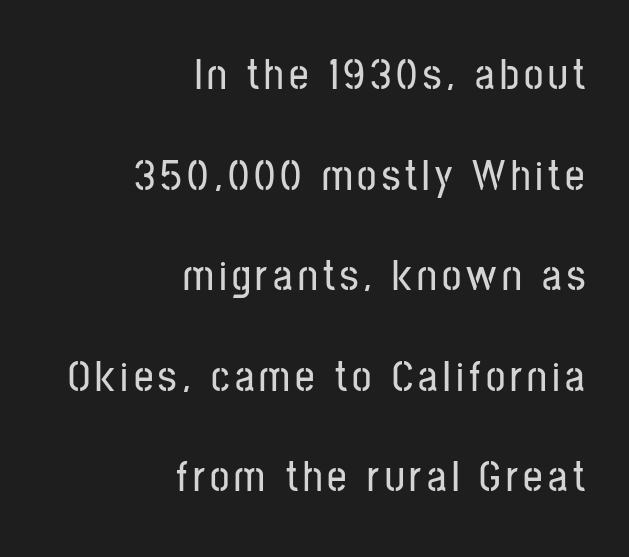
When letters stand straight like this, we call the style roman or upright. Horizontally, the lines are justified to the trailing edge only. Notice the wide empty band between every row — that's loose leading. Is this a fixed-width face? No — the glyphs have proportional, varying widths. The font family rendered here belongs to the sans-serif group. The space directly below the letters is spotless.
